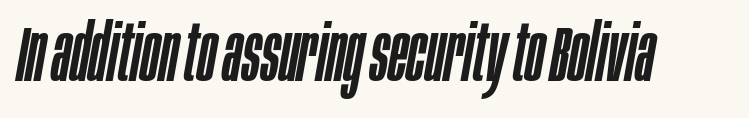
Q: Is the text italic (slanted)? A: Yes, it leans right by about 10 degrees.
Q: Is the text underlined? A: No.
Q: Is the spacing between letters normal or unusually wide? A: Normal.
Q: Width (condensed, normal, or wide)? A: Condensed.
Q: Stroke contrast? A: Low.
Q: x-height? A: Large.
Q: Monospaced? A: No.
